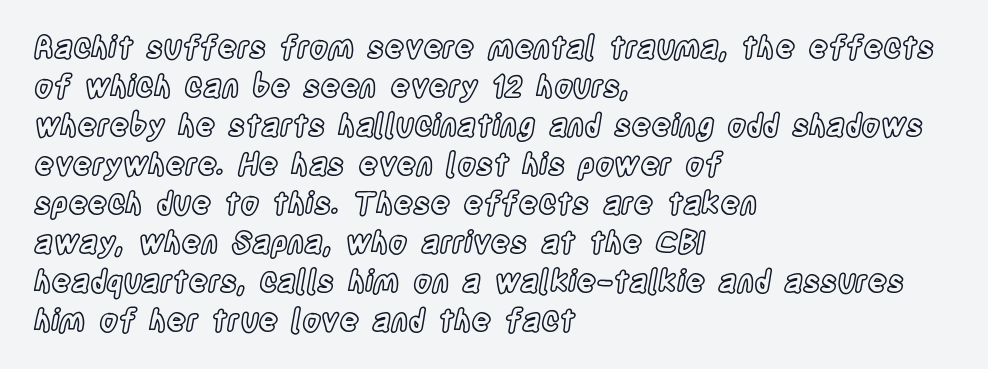
{"width": "condensed", "x_height": "large", "monospaced": "no", "underline": "no", "align": "left", "line_spacing": "normal", "line_spacing_ratio": 1.3, "letter_spacing": "normal", "letter_spacing_em": 0.0, "glyph_px": 30}
